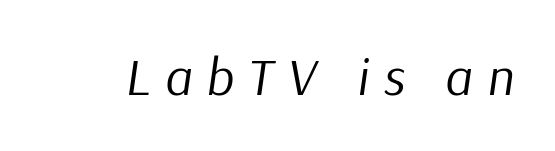
The image shows 53 px regular-weight type, italic (leaning right); set unusually wide letter spacing (+0.27 em), not underlined; low stroke contrast and a medium x-height.
